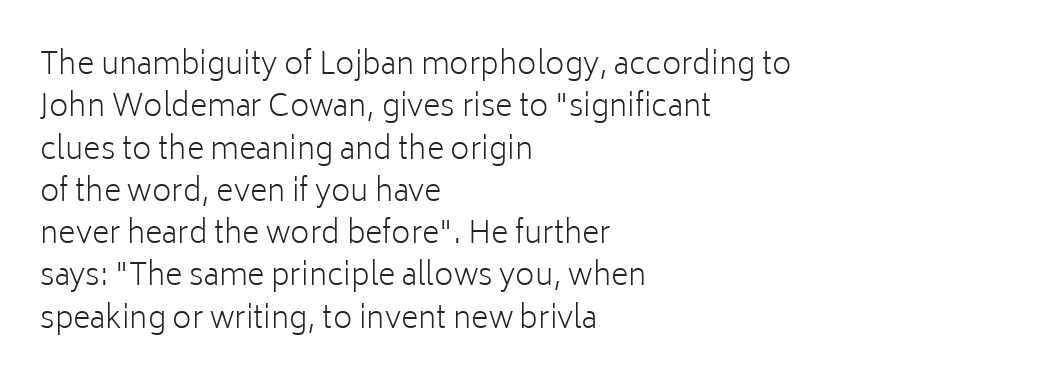
Q: Is the text bold? A: No.
Q: Is the text italic (slanted)? A: No, it is upright.
Q: Is the typeface a serif or a sans-serif typeface? A: Sans-serif.
Q: Is the text underlined? A: No.
Q: How is the paragraph aligned? A: Left-aligned.
Q: Is the spacing between letters normal or unusually wide? A: Normal.
Q: Is the spacing between lines tight, normal or loose? A: Normal.
Q: Width (condensed, normal, or wide)? A: Normal.
Q: Stroke contrast? A: Low.
Q: x-height? A: Medium.
Q: Monospaced? A: No.
